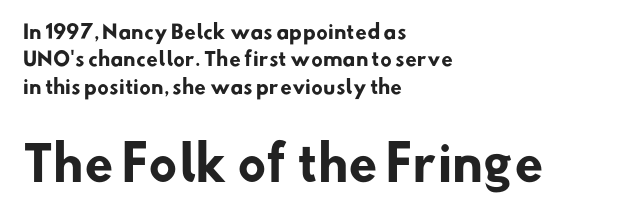
Q: Is the text bold? A: Yes.
Q: Is the typeface a serif or a sans-serif typeface? A: Sans-serif.
Q: Is the text underlined? A: No.
Q: How is the paragraph aligned? A: Left-aligned.
Q: Is the spacing between letters normal or unusually wide? A: Normal.
Q: Is the spacing between lines tight, normal or loose? A: Normal.
Q: Which block of text is set in a larger size, the first (top) or the second (bottom)? A: The second (bottom) one.
Q: Width (condensed, normal, or wide)? A: Normal.
Q: Stroke contrast? A: Low.
Q: x-height? A: Small.
Q: Monospaced? A: No.
